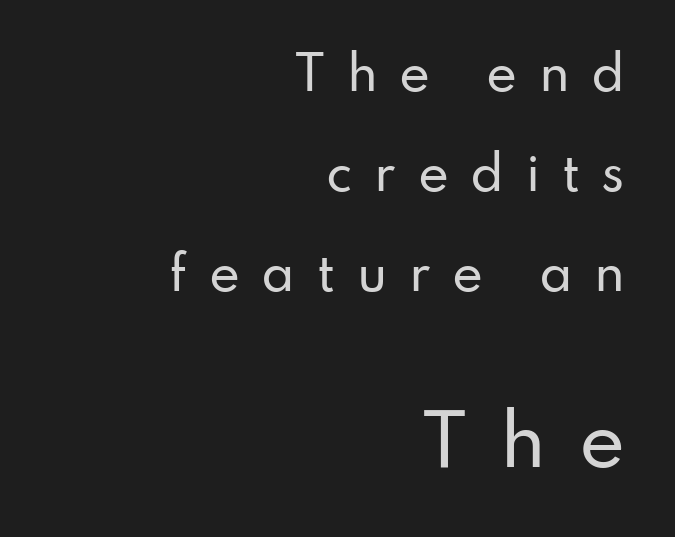
Q: Is the text italic (slanted)? A: No, it is upright.
Q: Is the typeface a serif or a sans-serif typeface? A: Sans-serif.
Q: Is the text underlined? A: No.
Q: How is the paragraph aligned? A: Right-aligned.
Q: Is the spacing between letters normal or unusually wide? A: Unusually wide.
Q: Is the spacing between lines tight, normal or loose? A: Loose.
Q: Which block of text is set in a larger size, the first (top) or the second (bottom)? A: The second (bottom) one.
Q: Width (condensed, normal, or wide)? A: Normal.
Q: Stroke contrast? A: Low.
Q: x-height? A: Small.
Q: Monospaced? A: No.
